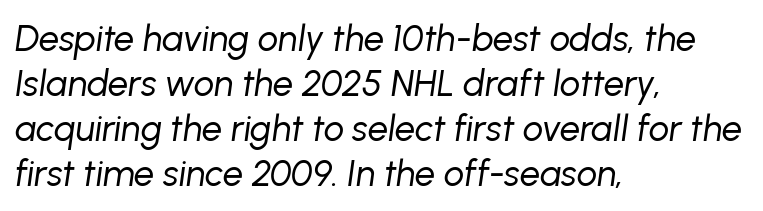
Q: Is the text bold? A: No.
Q: Is the text italic (slanted)? A: Yes, it leans right by about 8 degrees.
Q: Is the text underlined? A: No.
Q: How is the paragraph aligned? A: Left-aligned.
Q: Is the spacing between letters normal or unusually wide? A: Normal.
Q: Is the spacing between lines tight, normal or loose? A: Normal.
Q: Width (condensed, normal, or wide)? A: Normal.
Q: Stroke contrast? A: Low.
Q: x-height? A: Medium.
Q: Monospaced? A: No.
